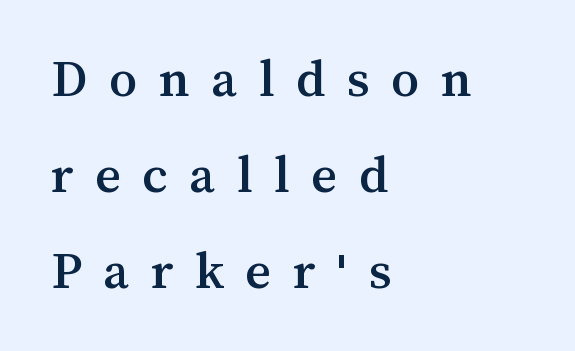
The image shows 56 px text type, upright; set left-aligned, line spacing 1.71x, unusually wide letter spacing (+0.38 em), not underlined; medium stroke contrast and a medium x-height.
